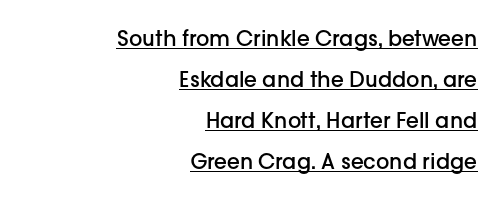
Typographic density is moderately raised because the face is semibold. Rows of type keep a wide berth in the vertical direction. Beneath each row of characters lies a ruled line. A typesetter would call this zero additional tracking. Is the block centered? No — it sits flush against the right margin. Do the letters lean? They stand straight.
